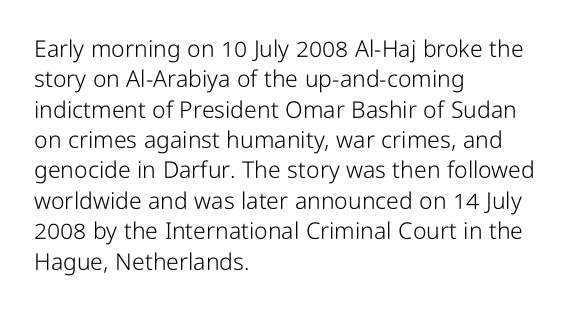
Q: Is the text bold? A: No.
Q: Is the text italic (slanted)? A: No, it is upright.
Q: Is the text underlined? A: No.
Q: How is the paragraph aligned? A: Left-aligned.
Q: Is the spacing between letters normal or unusually wide? A: Normal.
Q: Is the spacing between lines tight, normal or loose? A: Normal.
